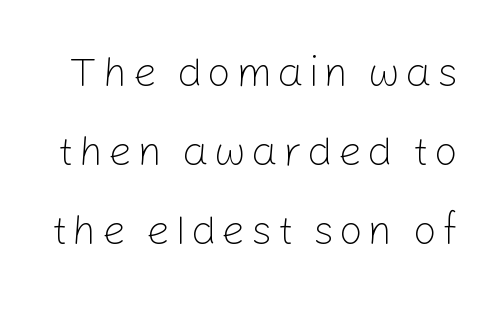
{"serif": "no", "italic": "no", "bold": "no", "weight": "light", "width": "normal", "stroke_contrast": "low", "x_height": "medium", "monospaced": "no", "underline": "no", "line_spacing_ratio": 1.88, "glyph_px": 42}
